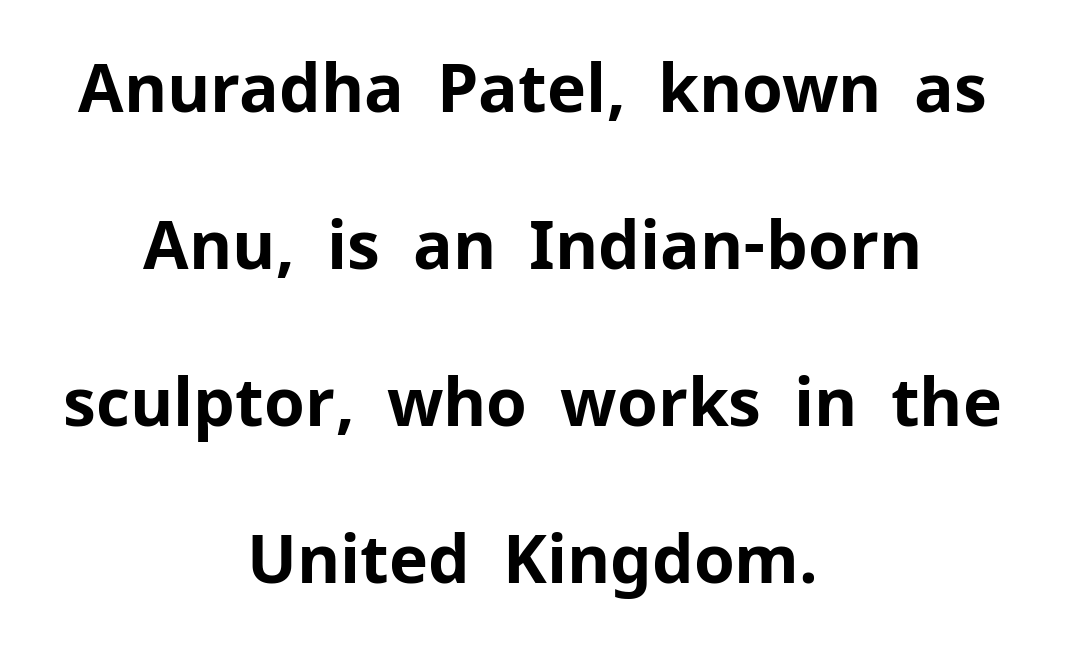
Q: Is the text bold? A: Yes.
Q: Is the text italic (slanted)? A: No, it is upright.
Q: Is the typeface a serif or a sans-serif typeface? A: Sans-serif.
Q: Is the text underlined? A: No.
Q: How is the paragraph aligned? A: Centered.
Q: Is the spacing between letters normal or unusually wide? A: Normal.
Q: Is the spacing between lines tight, normal or loose? A: Loose.
Q: Width (condensed, normal, or wide)? A: Normal.
Q: Stroke contrast? A: Low.
Q: x-height? A: Medium.
Q: Monospaced? A: No.
